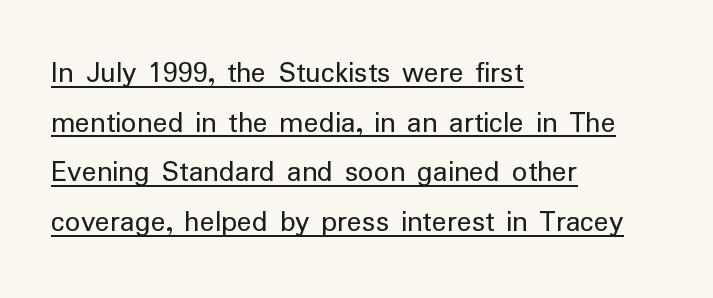
{"serif": "no", "italic": "no", "bold": "no", "weight": "regular", "width": "normal", "stroke_contrast": "low", "x_height": "medium", "monospaced": "no", "underline": "yes", "align": "left", "line_spacing": "normal", "line_spacing_ratio": 1.6, "letter_spacing": "normal", "letter_spacing_em": 0.0, "glyph_px": 31}
